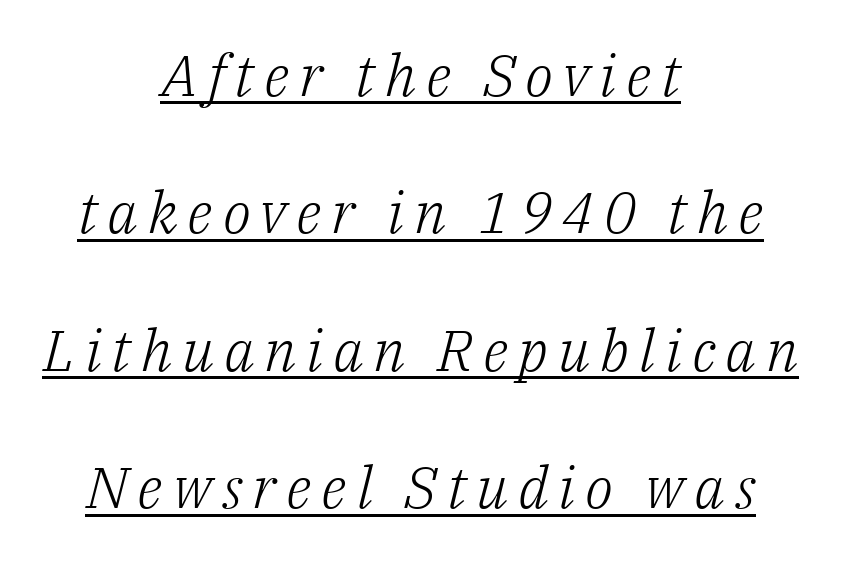
{"serif": "yes", "italic": "yes", "lean": "right", "slant_degrees": 14, "bold": "no", "weight": "light", "width": "normal", "stroke_contrast": "low", "x_height": "medium", "monospaced": "no", "underline": "yes", "align": "center", "line_spacing": "loose", "line_spacing_ratio": 2.37, "glyph_px": 58}
